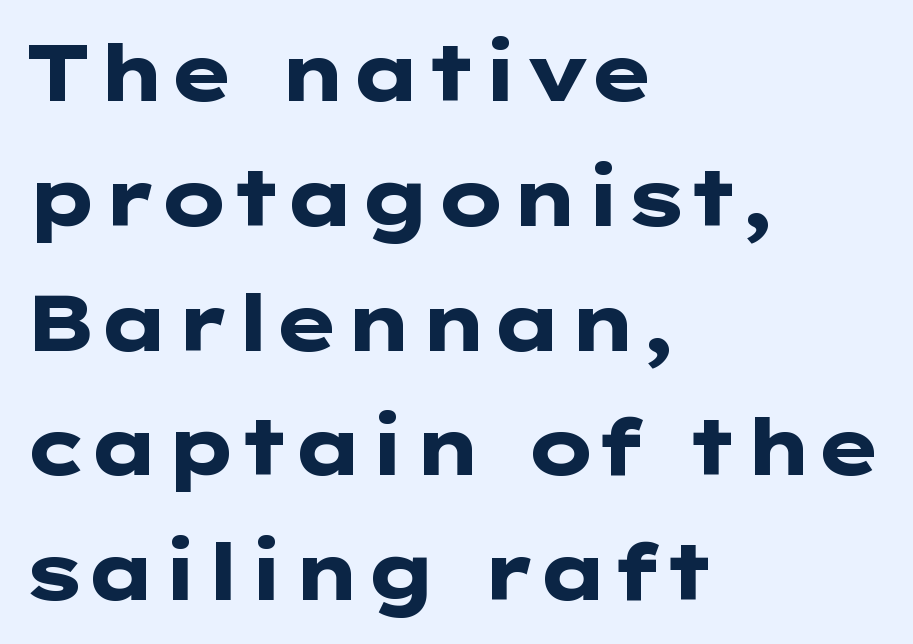
Heavy, bold letterforms. The space between consecutive lines is moderate. Does the copy run flush right? No — it runs flush left. The letters stand upright; this is a roman face. This rendering leaves character spacing at its baseline value.
